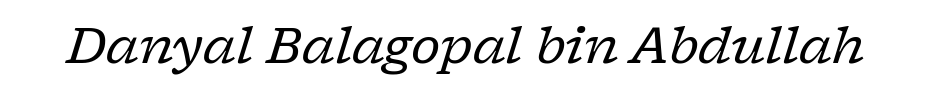
The image shows 50 px regular-weight serif type, italic (leaning right); set normal letter spacing, not underlined; low stroke contrast and a medium x-height.
